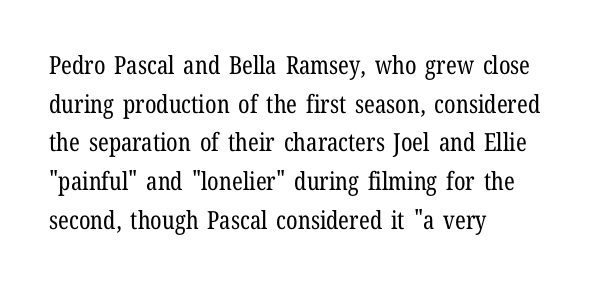
Q: Is the text bold? A: No.
Q: Is the text italic (slanted)? A: No, it is upright.
Q: Is the text underlined? A: No.
Q: How is the paragraph aligned? A: Left-aligned.
Q: Is the spacing between letters normal or unusually wide? A: Normal.
Q: Is the spacing between lines tight, normal or loose? A: Normal.
